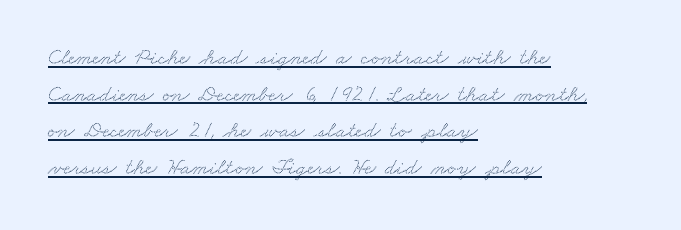
{"underline": "yes", "align": "left", "line_spacing": "normal", "line_spacing_ratio": 1.59, "letter_spacing": "normal", "letter_spacing_em": 0.0, "glyph_px": 23}
